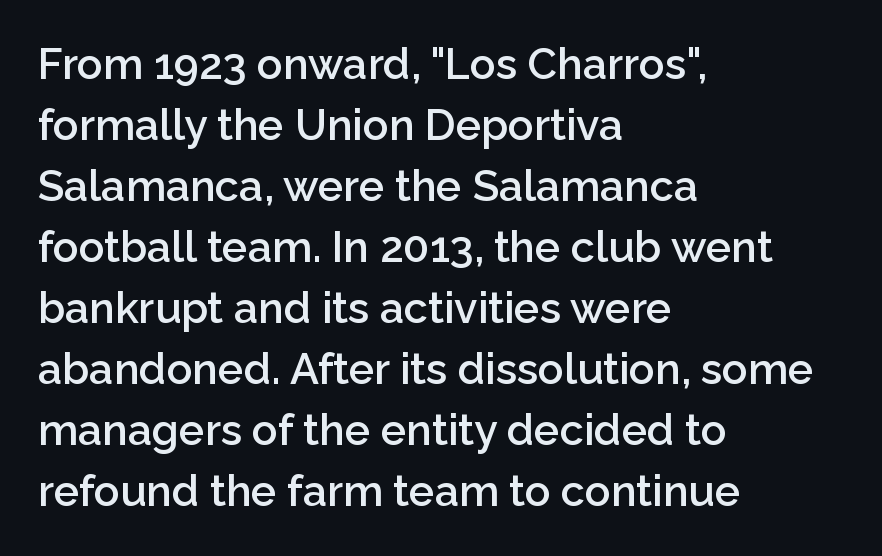
The image shows 43 px semibold sans-serif type, upright; set left-aligned, normal line spacing (1.42x), normal letter spacing, not underlined; low stroke contrast and a medium x-height.
